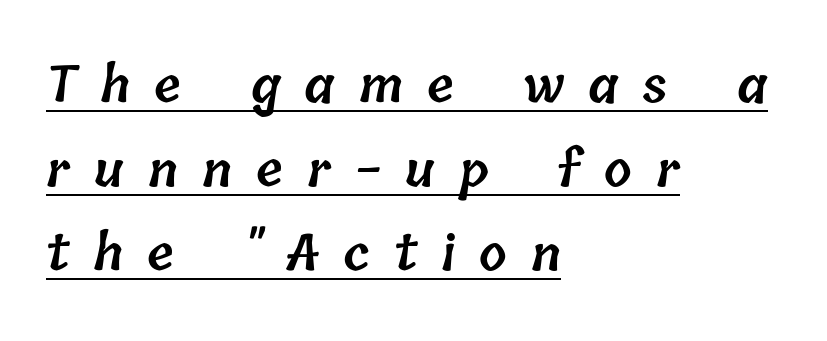
Q: Is the text bold? A: Semi-bold.
Q: Is the text underlined? A: Yes.
Q: How is the paragraph aligned? A: Left-aligned.
Q: Is the spacing between letters normal or unusually wide? A: Unusually wide.
Q: Width (condensed, normal, or wide)? A: Normal.
Q: Stroke contrast? A: Low.
Q: x-height? A: Medium.
Q: Monospaced? A: No.
